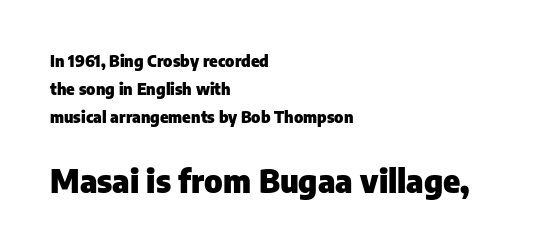
A typesetter would call this zero additional tracking. Rendered with straight, roman letterforms. Varying glyph widths throughout — classic text-font behaviour. Its strokes are broad and dark, the hallmark of bold type.
